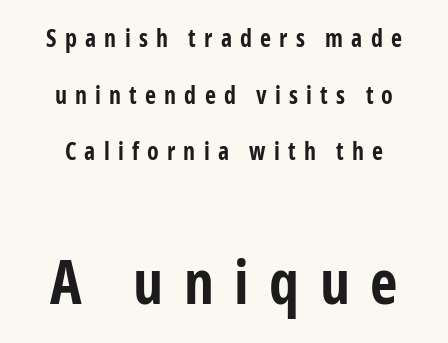
Q: Is the text bold? A: Yes.
Q: Is the text italic (slanted)? A: No, it is upright.
Q: Is the typeface a serif or a sans-serif typeface? A: Sans-serif.
Q: Is the text underlined? A: No.
Q: How is the paragraph aligned? A: Centered.
Q: Is the spacing between letters normal or unusually wide? A: Unusually wide.
Q: Is the spacing between lines tight, normal or loose? A: Loose.
Q: Which block of text is set in a larger size, the first (top) or the second (bottom)? A: The second (bottom) one.
Q: Width (condensed, normal, or wide)? A: Condensed.
Q: Stroke contrast? A: Low.
Q: x-height? A: Medium.
Q: Monospaced? A: No.
